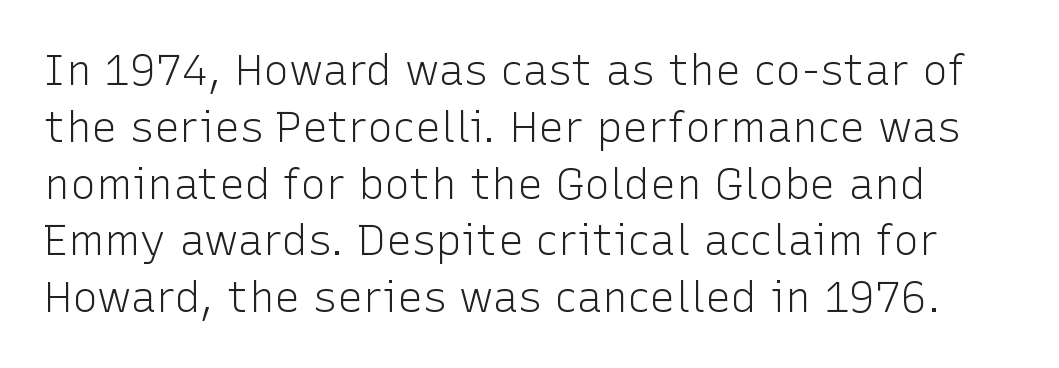
{"serif": "no", "italic": "no", "bold": "no", "weight": "light", "width": "normal", "stroke_contrast": "low", "x_height": "medium", "monospaced": "no", "underline": "no", "line_spacing": "normal", "line_spacing_ratio": 1.32, "letter_spacing": "normal", "letter_spacing_em": 0.0, "glyph_px": 43}
